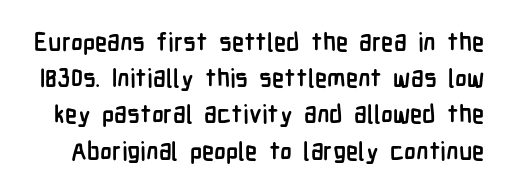
A typesetter would mark this as roman, not italic. Words appear dense and cohesive because spacing is normal. Summary of weight: heavy, a full bold. The gap between lines stays unmarked.
